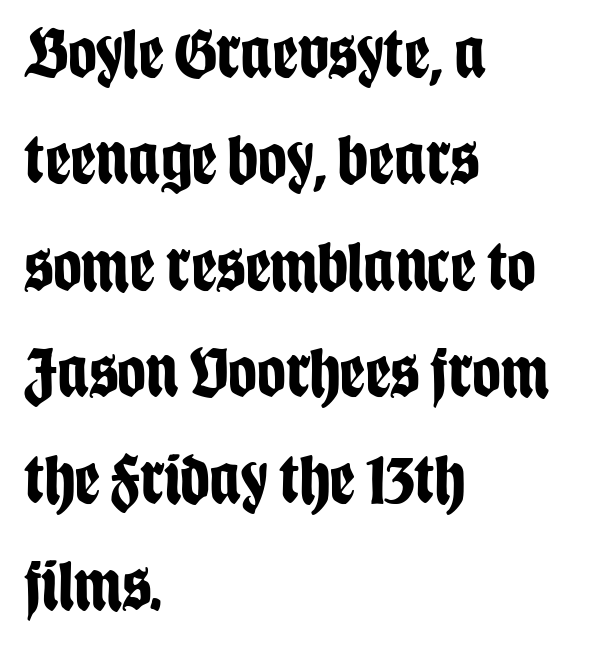
The image shows 71 px bold, condensed sans-serif type, upright; set left-aligned, normal line spacing (1.5x), normal letter spacing, not underlined; low stroke contrast and a large x-height.
